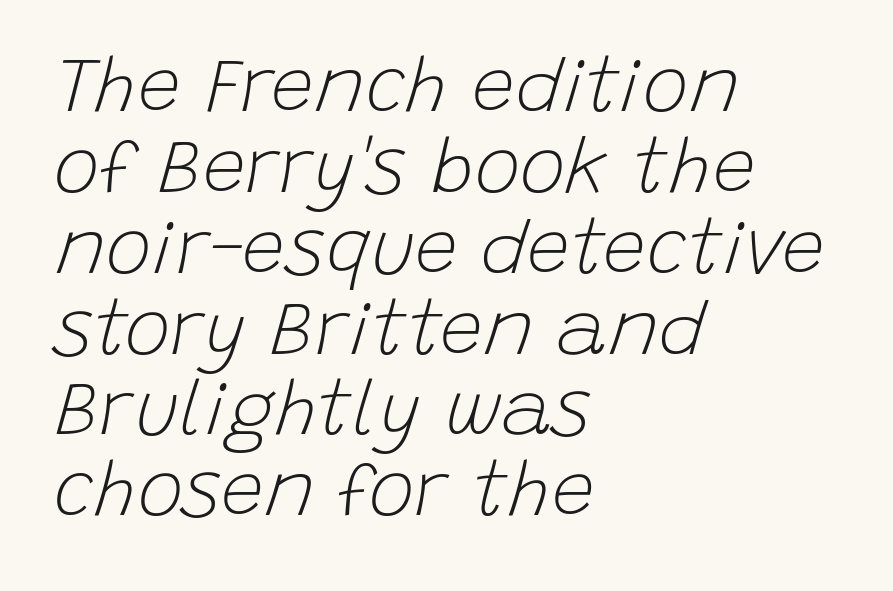
Do the characters align in a grid? No, the font is proportional. Letter spacing: default. Teacher's note: observe the even left margin — that is flush-left alignment. Quick note: underline off. If you drew a line through each stem, it would be angled.
